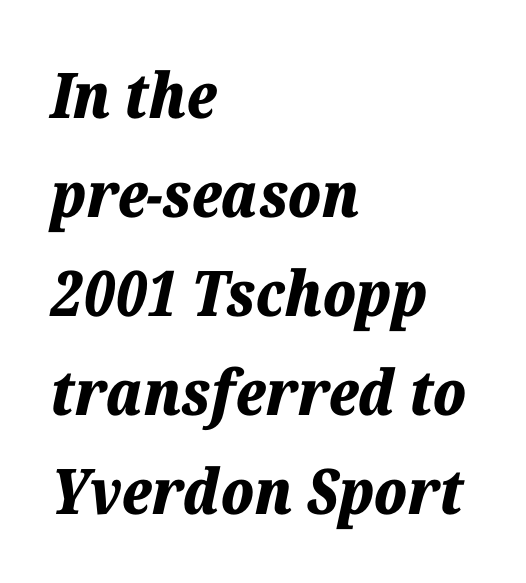
The zone under the glyphs is completely vacant. The compositor pushed each line to the left boundary. An italicized treatment has been applied to the whole sample. Here the designer chose a conventional face with non-uniform glyph widths.
